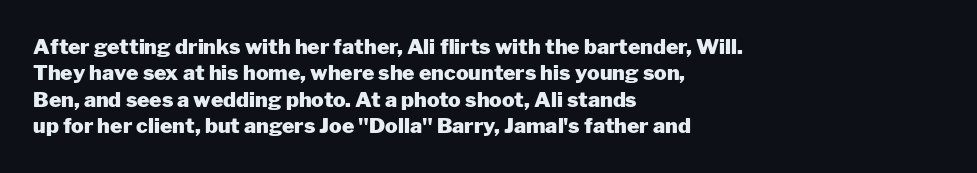
Q: Is the text bold? A: Yes.
Q: Is the text italic (slanted)? A: No, it is upright.
Q: Is the text underlined? A: No.
Q: How is the paragraph aligned? A: Left-aligned.
Q: Is the spacing between letters normal or unusually wide? A: Normal.
Q: Is the spacing between lines tight, normal or loose? A: Normal.
